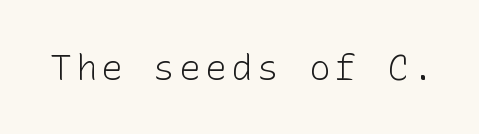
{"serif": "no", "italic": "no", "bold": "no", "weight": "light", "width": "normal", "stroke_contrast": "low", "x_height": "medium", "underline": "no", "glyph_px": 36}
